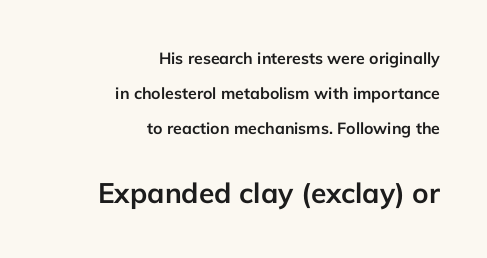
This sample uses plain, unmodified letter spacing. Caption: bold face, heavy strokes. The area under the type is left untouched. The composition opens small and finishes big. Unlike italic type, these characters show no tilt at all. The lines are quadded right.
